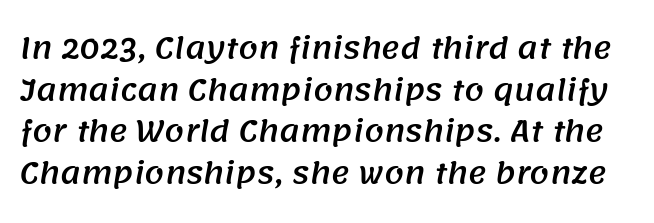
Q: Is the typeface a serif or a sans-serif typeface? A: Sans-serif.
Q: Is the text underlined? A: No.
Q: Is the spacing between letters normal or unusually wide? A: Normal.
Q: Is the spacing between lines tight, normal or loose? A: Normal.
Q: Width (condensed, normal, or wide)? A: Normal.
Q: Stroke contrast? A: Medium.
Q: x-height? A: Large.
Q: Monospaced? A: No.
